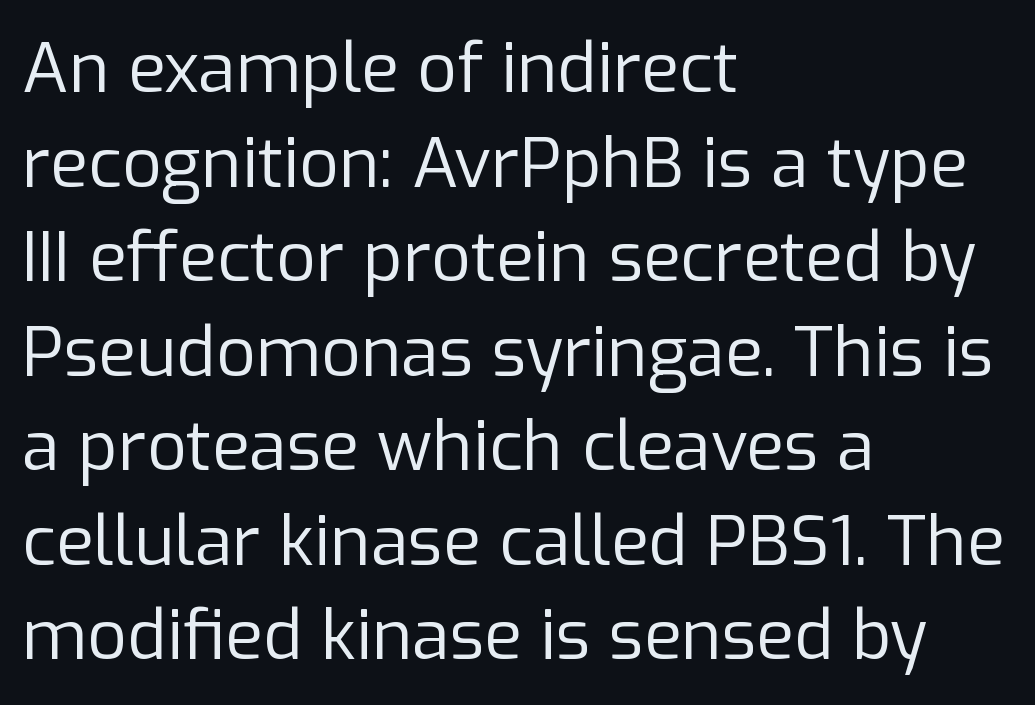
Teacher's note: observe the even left margin — that is flush-left alignment. Think standard paragraph weight, or any step lighter than that. The tracking reads as untouched default to a designer's eye. Classification — sans serif.
